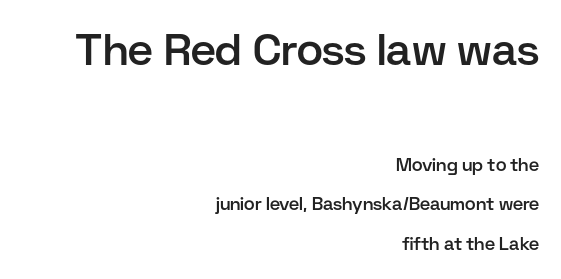
Q: Is the text bold? A: Semi-bold.
Q: Is the text italic (slanted)? A: No, it is upright.
Q: Is the typeface a serif or a sans-serif typeface? A: Sans-serif.
Q: Is the text underlined? A: No.
Q: How is the paragraph aligned? A: Right-aligned.
Q: Is the spacing between letters normal or unusually wide? A: Normal.
Q: Is the spacing between lines tight, normal or loose? A: Loose.
Q: Which block of text is set in a larger size, the first (top) or the second (bottom)? A: The first (top) one.
Q: Width (condensed, normal, or wide)? A: Normal.
Q: Stroke contrast? A: Low.
Q: x-height? A: Medium.
Q: Monospaced? A: No.
